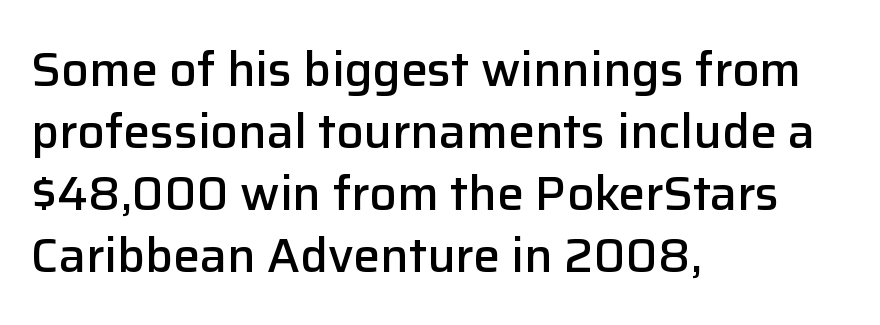
The image shows 48 px semibold sans-serif type, upright; set left-aligned, normal line spacing (1.29x), normal letter spacing, not underlined; low stroke contrast and a medium x-height.
